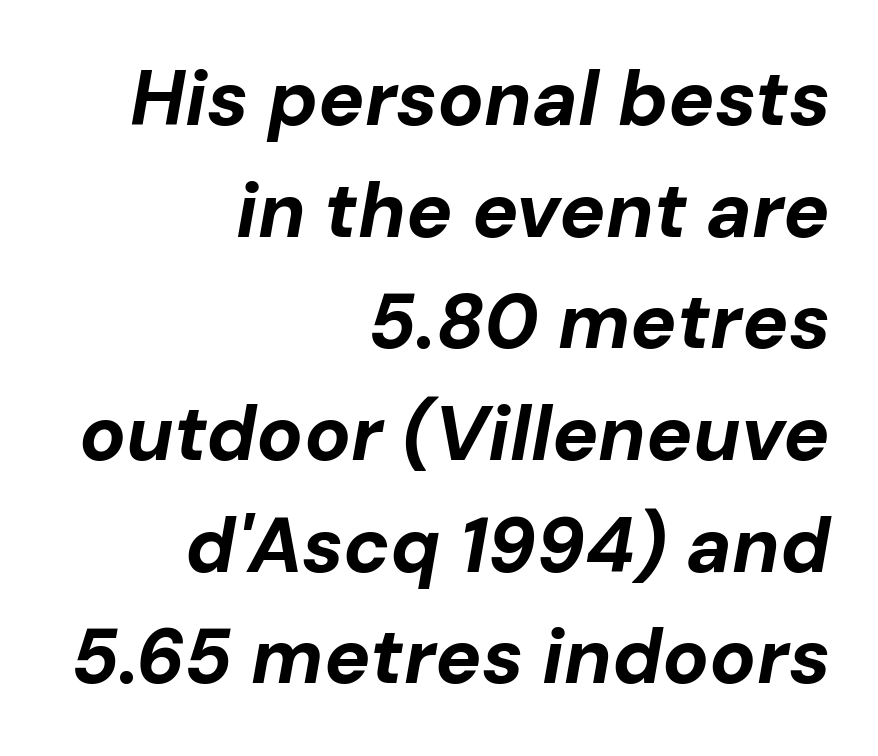
Q: Is the text bold? A: Yes.
Q: Is the text italic (slanted)? A: Yes, it leans right by about 10 degrees.
Q: Is the text underlined? A: No.
Q: How is the paragraph aligned? A: Right-aligned.
Q: Is the spacing between letters normal or unusually wide? A: Normal.
Q: Is the spacing between lines tight, normal or loose? A: Normal.
Q: Width (condensed, normal, or wide)? A: Normal.
Q: Stroke contrast? A: Low.
Q: x-height? A: Medium.
Q: Monospaced? A: No.
